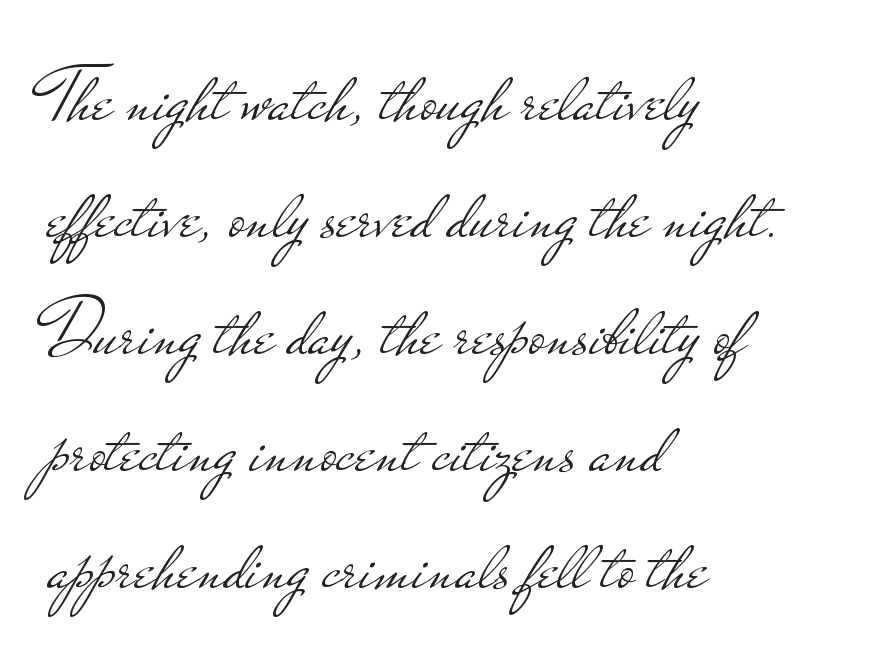
Vertical stems look standard width or narrower in stroke. Underlining? Definitely not there. A student would call this left alignment; a typographer would say flush left, rag right. The letters advance in unequal steps, a hallmark of proportional type.
